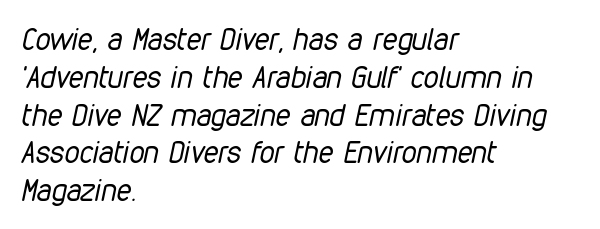
Looking at the ascenders, they clearly lean. These lines are rendered in a variable-pitch font. The lines sit at an ordinary, default distance from one another. Each row of text sits above clean, open space. The font is comparable to plain body text, perhaps lighter.
